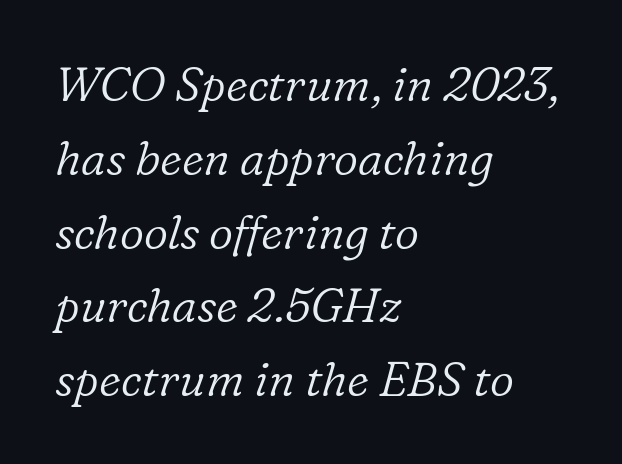
The image shows 47 px light serif type, italic (leaning right); set left-aligned, normal line spacing (1.57x), normal letter spacing, not underlined; low stroke contrast and a medium x-height.
